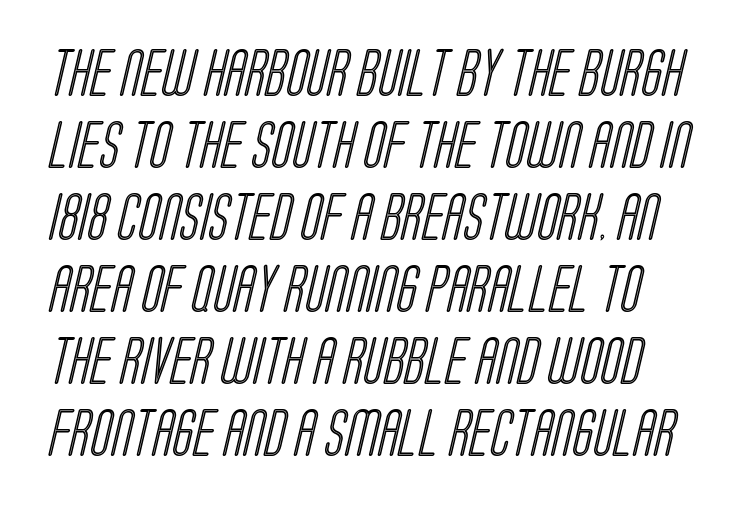
{"width": "condensed", "x_height": "large", "monospaced": "no", "underline": "no", "line_spacing": "normal", "line_spacing_ratio": 1.5, "letter_spacing": "normal", "letter_spacing_em": 0.0, "glyph_px": 48}
